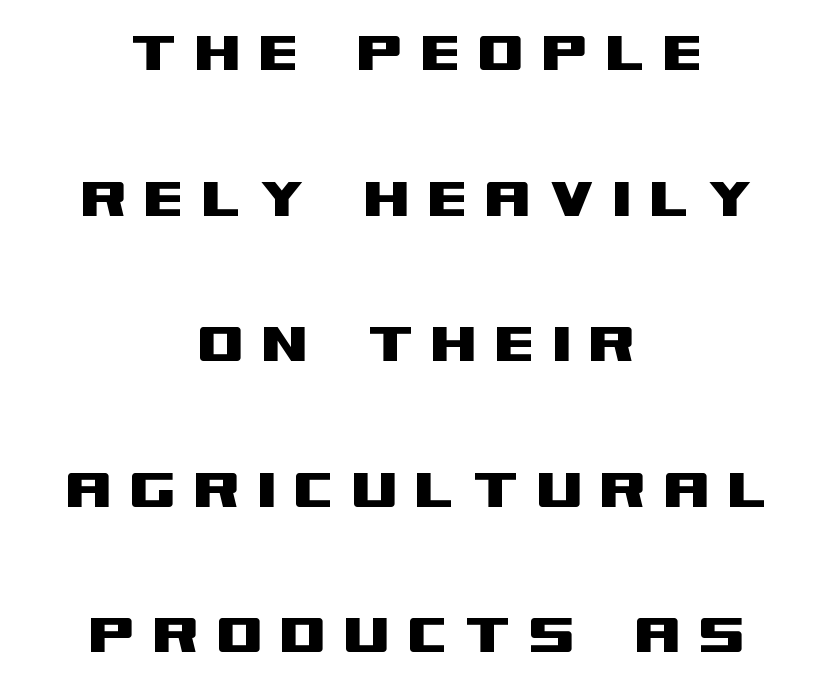
{"serif": "no", "italic": "no", "width": "wide", "stroke_contrast": "medium", "x_height": "large", "monospaced": "no", "underline": "no", "align": "center", "line_spacing": "loose", "line_spacing_ratio": 2.14, "letter_spacing": "wide", "letter_spacing_em": 0.24, "glyph_px": 68}
